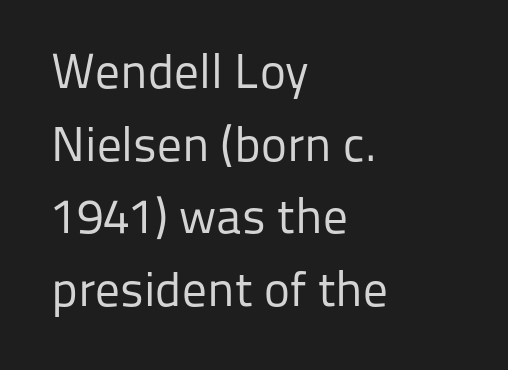
Letters have the restrained weight of plain body copy at most. No feet cap the strokes, marking this as sans-serif type. The glyphs are unaccompanied by any horizontal stroke below them. Spacing between characters is what you'd get straight out of the box. Is there much room between lines? A standard amount, neither cramped nor airy.
